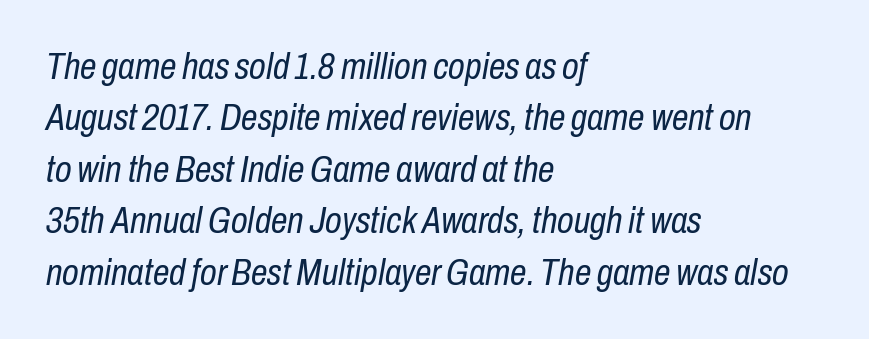
{"italic": "yes", "lean": "right", "slant_degrees": 10, "bold": "no", "weight": "regular", "width": "condensed", "stroke_contrast": "low", "x_height": "medium", "monospaced": "no", "underline": "no", "align": "left", "line_spacing": "normal", "line_spacing_ratio": 1.39, "letter_spacing": "normal", "letter_spacing_em": 0.0, "glyph_px": 37}
